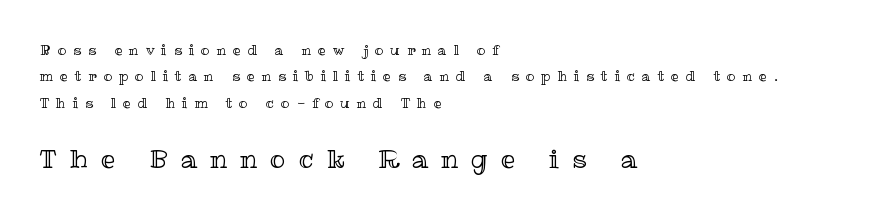
{"italic": "no", "underline": "no", "align": "left", "line_spacing_ratio": 1.88, "letter_spacing": "wide", "letter_spacing_em": 0.5, "larger_block": "second", "size_ratio": 1.86, "glyph_px": 26}
